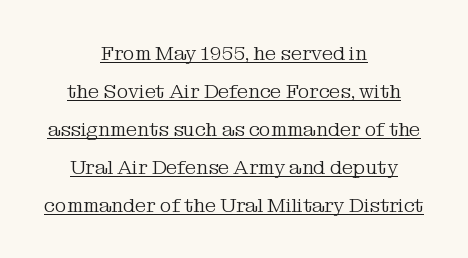
The space between consecutive lines is lavish. Think standard paragraph weight, or any step lighter than that. The paragraph has two soft edges and a firm central axis. The type is set solid horizontally, with unmodified tracking. When letters stand straight like this, we call the style roman or upright.
